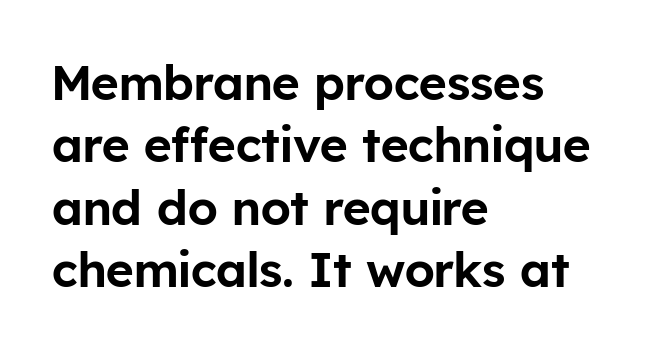
The image shows 48 px sans-serif type, upright; set left-aligned, normal line spacing (1.3x), normal letter spacing, not underlined; low stroke contrast and a medium x-height.
